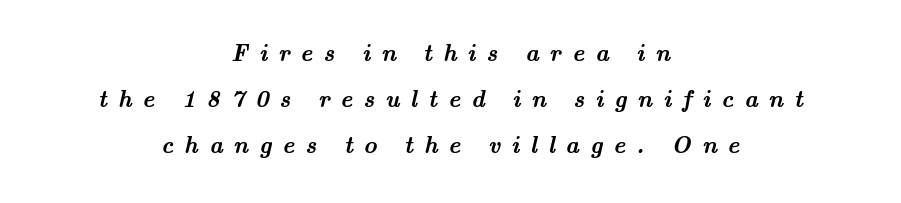
{"bold": "yes", "underline": "no", "align": "center", "line_spacing": "loose", "line_spacing_ratio": 2.01, "letter_spacing": "wide", "letter_spacing_em": 0.47, "glyph_px": 23}
